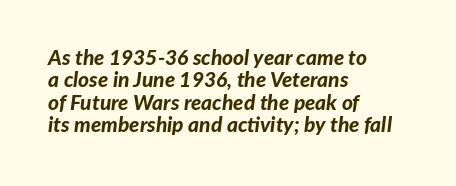
Q: Is the text bold? A: Yes.
Q: Is the text italic (slanted)? A: Yes, it leans right by about 7 degrees.
Q: Is the text underlined? A: No.
Q: How is the paragraph aligned? A: Left-aligned.
Q: Is the spacing between letters normal or unusually wide? A: Normal.
Q: Is the spacing between lines tight, normal or loose? A: Tight.
